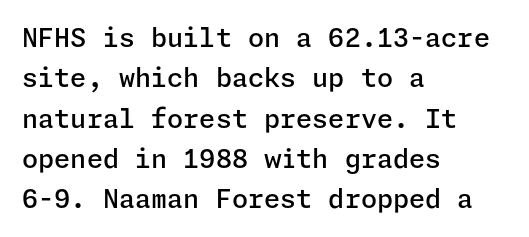
The image shows 26 px text type, upright; set left-aligned, normal line spacing (1.55x), normal letter spacing, not underlined.
